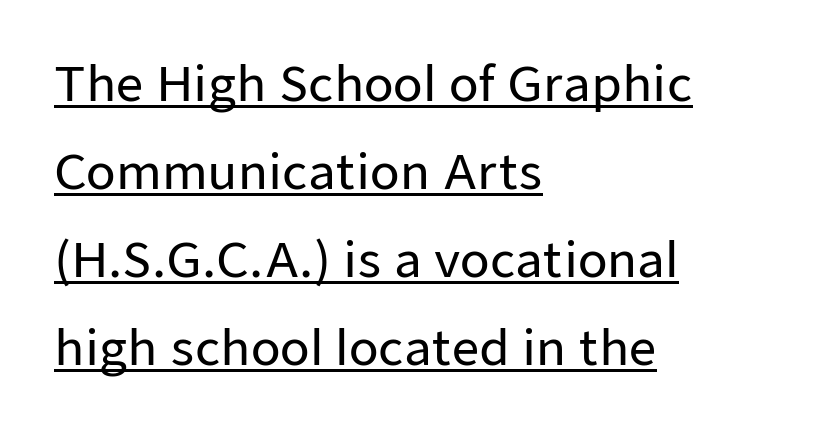
The image shows 48 px sans-serif type, upright; set left-aligned, line spacing 1.83x, normal letter spacing, underlined; low stroke contrast and a medium x-height.
